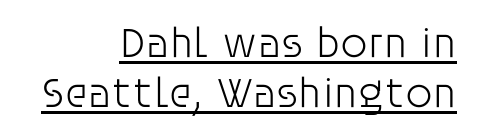
Q: Is the text bold? A: No.
Q: Is the text italic (slanted)? A: No, it is upright.
Q: Is the typeface a serif or a sans-serif typeface? A: Sans-serif.
Q: Is the text underlined? A: Yes.
Q: How is the paragraph aligned? A: Right-aligned.
Q: Is the spacing between letters normal or unusually wide? A: Normal.
Q: Width (condensed, normal, or wide)? A: Normal.
Q: Stroke contrast? A: Low.
Q: x-height? A: Large.
Q: Monospaced? A: No.
